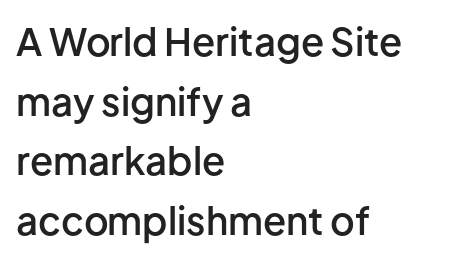
Q: Is the text bold? A: Semi-bold.
Q: Is the text italic (slanted)? A: No, it is upright.
Q: Is the typeface a serif or a sans-serif typeface? A: Sans-serif.
Q: Is the text underlined? A: No.
Q: How is the paragraph aligned? A: Left-aligned.
Q: Is the spacing between letters normal or unusually wide? A: Normal.
Q: Is the spacing between lines tight, normal or loose? A: Normal.
Q: Width (condensed, normal, or wide)? A: Normal.
Q: Stroke contrast? A: Low.
Q: x-height? A: Medium.
Q: Monospaced? A: No.
